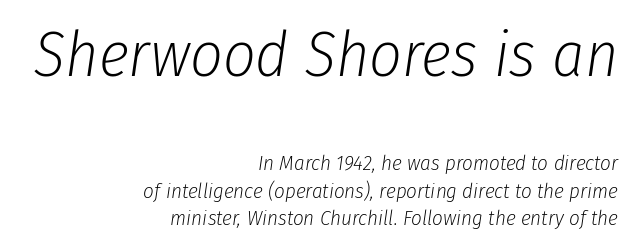
The image shows 64 px light, condensed type, italic (leaning right); set right-aligned, normal line spacing (1.3x), normal letter spacing, not underlined; the first (top) block is 3.05x larger; low stroke contrast and a medium x-height.
